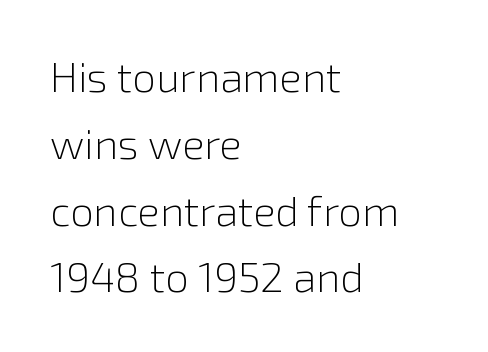
You can tell from the bare stems that sans-serif type was used. Short note: letters normally spaced. This rendering features lettering with no underline. The ragged edge is on the right, which tells us the setting is flush left. Varying glyph widths throughout — classic text-font behaviour. Weight: in the light-to-regular range.
